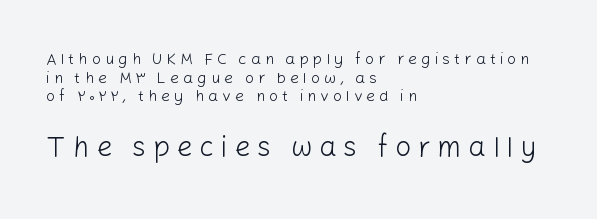
{"serif": "no", "italic": "no", "bold": "no", "weight": "light", "width": "normal", "stroke_contrast": "low", "x_height": "medium", "monospaced": "no", "underline": "no", "align": "left", "line_spacing_ratio": 1.17, "letter_spacing": "wide", "letter_spacing_em": 0.24, "larger_block": "second", "size_ratio": 1.75, "glyph_px": 28}
